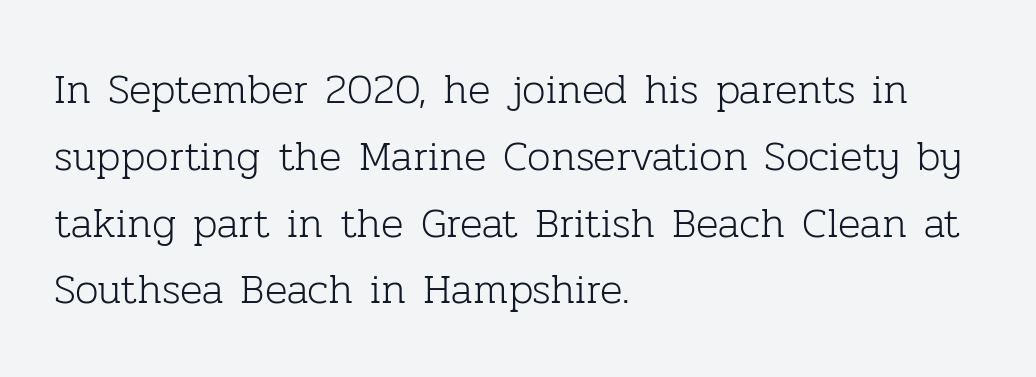
Q: Is the text bold? A: No.
Q: Is the text italic (slanted)? A: No, it is upright.
Q: Is the typeface a serif or a sans-serif typeface? A: Serif.
Q: Is the text underlined? A: No.
Q: How is the paragraph aligned? A: Left-aligned.
Q: Is the spacing between letters normal or unusually wide? A: Normal.
Q: Is the spacing between lines tight, normal or loose? A: Normal.
Q: Width (condensed, normal, or wide)? A: Normal.
Q: Stroke contrast? A: Low.
Q: x-height? A: Medium.
Q: Monospaced? A: No.
